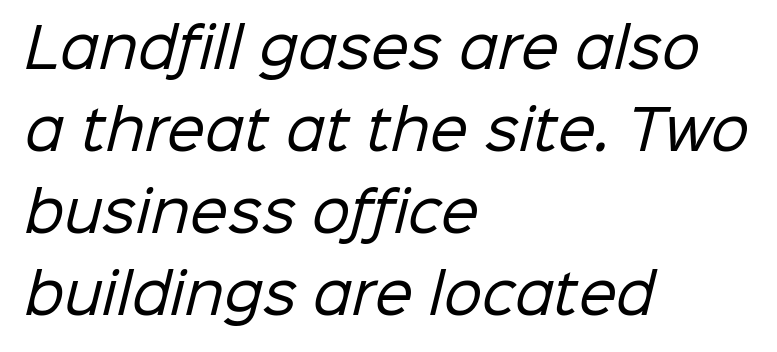
Bold? No — there's no thickening of the strokes. Nope, no serifs anywhere on these letters. The passage is arranged the way most books set body copy — flush left. The baseline area is clear. The space between consecutive lines is moderate. You could call the tracking neutral — neither tight nor loose.
